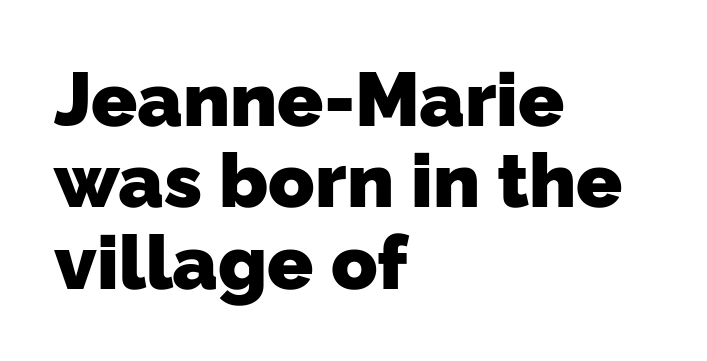
Q: Is the text bold? A: Yes.
Q: Is the typeface a serif or a sans-serif typeface? A: Sans-serif.
Q: Is the text underlined? A: No.
Q: How is the paragraph aligned? A: Left-aligned.
Q: Is the spacing between letters normal or unusually wide? A: Normal.
Q: Is the spacing between lines tight, normal or loose? A: Tight.
Q: Width (condensed, normal, or wide)? A: Normal.
Q: Stroke contrast? A: Low.
Q: x-height? A: Medium.
Q: Monospaced? A: No.
